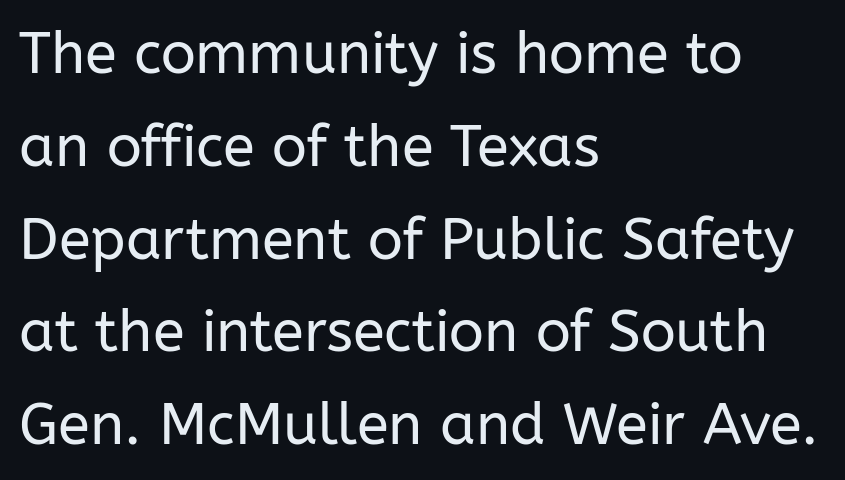
Q: Is the text bold? A: No.
Q: Is the text italic (slanted)? A: No, it is upright.
Q: Is the typeface a serif or a sans-serif typeface? A: Sans-serif.
Q: Is the text underlined? A: No.
Q: How is the paragraph aligned? A: Left-aligned.
Q: Is the spacing between letters normal or unusually wide? A: Normal.
Q: Is the spacing between lines tight, normal or loose? A: Normal.
Q: Width (condensed, normal, or wide)? A: Normal.
Q: Stroke contrast? A: Low.
Q: x-height? A: Medium.
Q: Monospaced? A: No.
